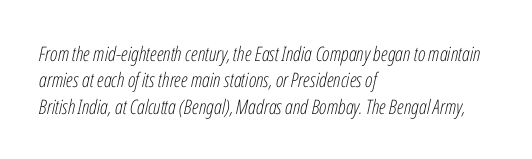
Q: Is the text bold? A: No.
Q: Is the text italic (slanted)? A: Yes, it leans right by about 12 degrees.
Q: Is the text underlined? A: No.
Q: How is the paragraph aligned? A: Left-aligned.
Q: Is the spacing between letters normal or unusually wide? A: Normal.
Q: Is the spacing between lines tight, normal or loose? A: Normal.
